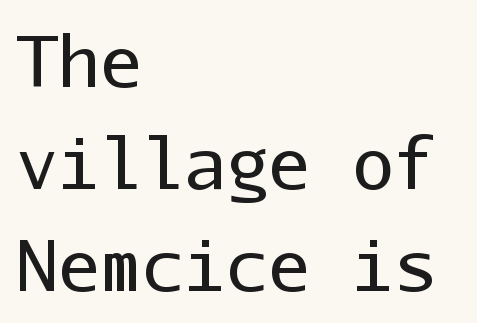
Interline gaps are of average width in this sample. Line starts are locked; line ends wander. Is this a fixed-width face? Yes — each glyph sits in an identical cell. The face used here is rendered with its standard letterfit.
